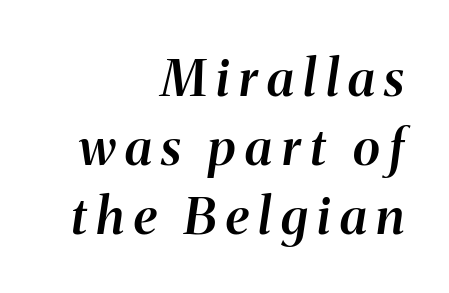
The strip under each line holds only bare page. The typography opts for an oblique posture over an upright one. Is the type bold? Partly — it's a semibold, heavier than regular but not fully bold. Visually the block forms a straight wall on the right and a jagged coastline on the left. Character widths vary here, with narrow letters taking less room than wide ones.
